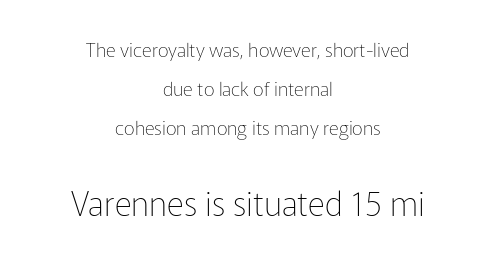
Each row of text sits above clean, open space. The paragraph shown floats in the horizontal middle. The passage shown is not bold in any degree. The passage shown is typed in a proportional face where columns would drift. A typesetter would label this face a sans. In this sample the second text group is rendered at the bigger scale.
